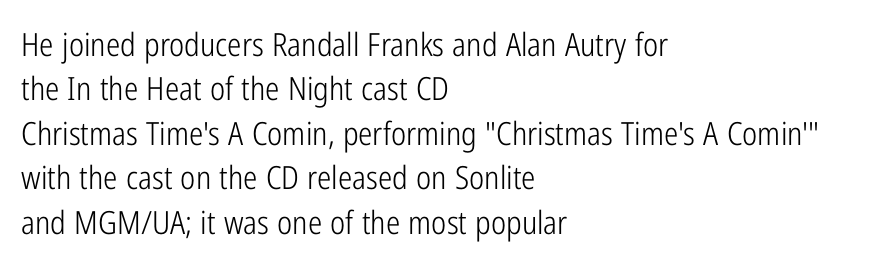
Q: Is the text bold? A: No.
Q: Is the text italic (slanted)? A: No, it is upright.
Q: Is the typeface a serif or a sans-serif typeface? A: Sans-serif.
Q: Is the text underlined? A: No.
Q: How is the paragraph aligned? A: Left-aligned.
Q: Is the spacing between letters normal or unusually wide? A: Normal.
Q: Is the spacing between lines tight, normal or loose? A: Normal.
Q: Width (condensed, normal, or wide)? A: Condensed.
Q: Stroke contrast? A: Low.
Q: x-height? A: Medium.
Q: Monospaced? A: No.
